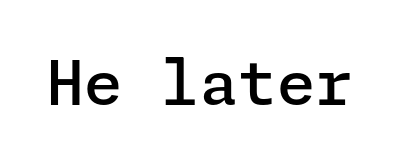
Regarding serifs, this sample does without them. A semibold gives these letters moderate extra thickness, short of bold. The letters stand straight up with perfectly vertical stems. Nothing unusual about the tracking: characters are spaced as the font intends. The string is rendered with underlining switched off.
